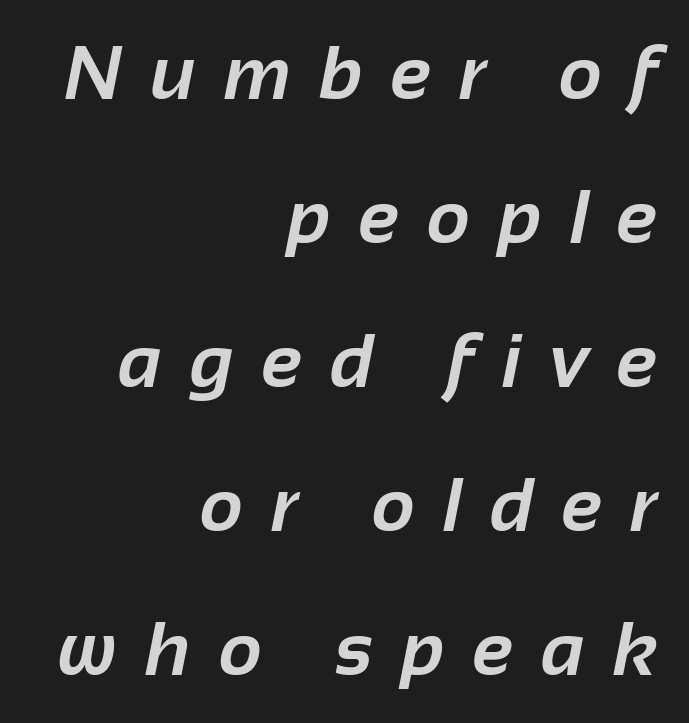
Q: Is the text bold? A: Yes.
Q: Is the typeface a serif or a sans-serif typeface? A: Sans-serif.
Q: Is the text underlined? A: No.
Q: How is the paragraph aligned? A: Right-aligned.
Q: Is the spacing between letters normal or unusually wide? A: Unusually wide.
Q: Is the spacing between lines tight, normal or loose? A: Loose.
Q: Width (condensed, normal, or wide)? A: Normal.
Q: Stroke contrast? A: Low.
Q: x-height? A: Medium.
Q: Monospaced? A: No.
